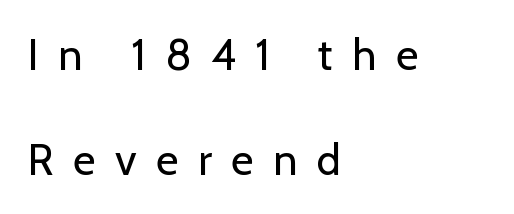
The image shows 44 px regular-weight sans-serif type, upright; set left-aligned, loose line spacing (2.39x), unusually wide letter spacing (+0.44 em), not underlined; low stroke contrast and a medium x-height.
